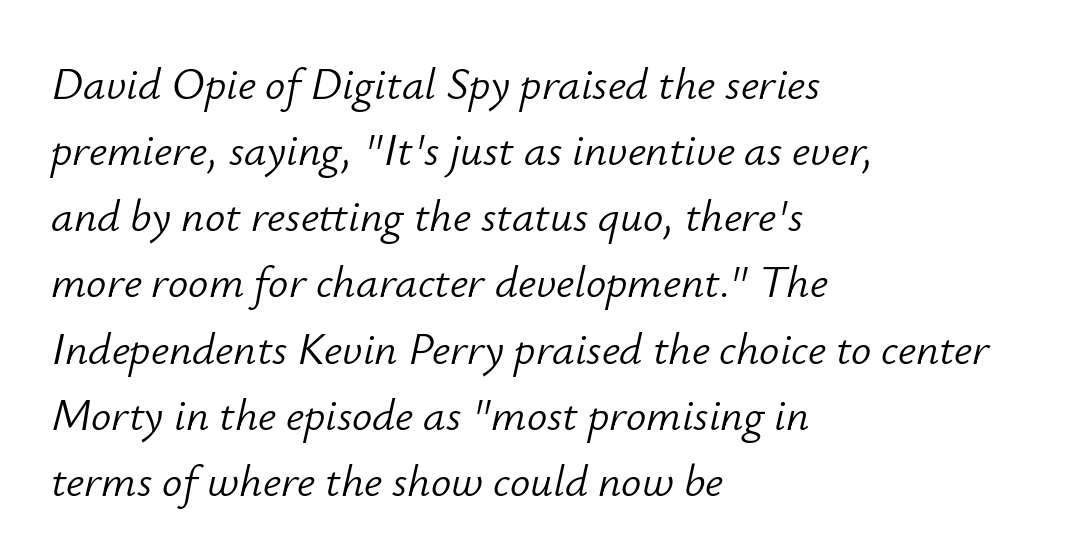
The rendering uses a moderate line-height, typical for paragraphs. A typesetter would call this zero additional tracking. Spacing verdict: proportional, widths tailored to each character. Bold? No — there's no thickening of the strokes. Horizontal alignment here is leftward, the default for most running prose.
